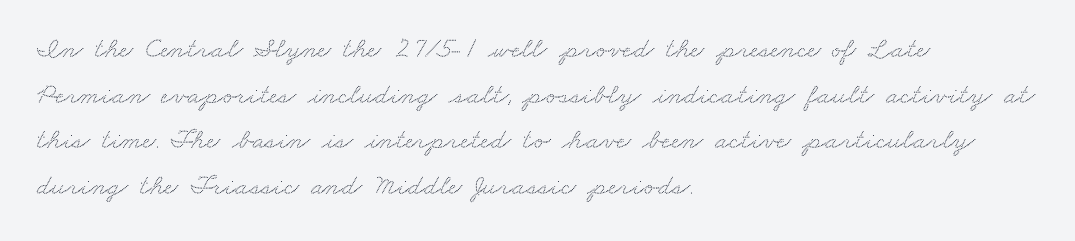
Each letter keeps its own natural width here, so spacing adapts to shape. Compared with typical body copy, the letter spacing here is the same. The string is rendered with underlining switched off. Stroke terminals: seriffed.
